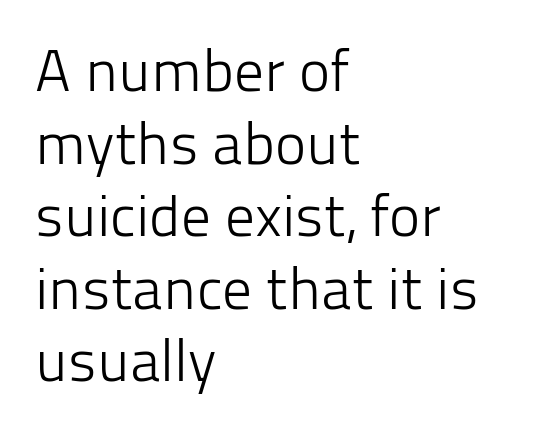
The area under the type is left untouched. Here the glyphs are tracked normally, forming tight word shapes. The rendering shows plain stroke endings on the letterforms — a sans-serif design. The compositor pushed each line to the left boundary. You could not count columns in this text — the font is proportionally spaced. Each stroke keeps to a modest, everyday thickness or less.
